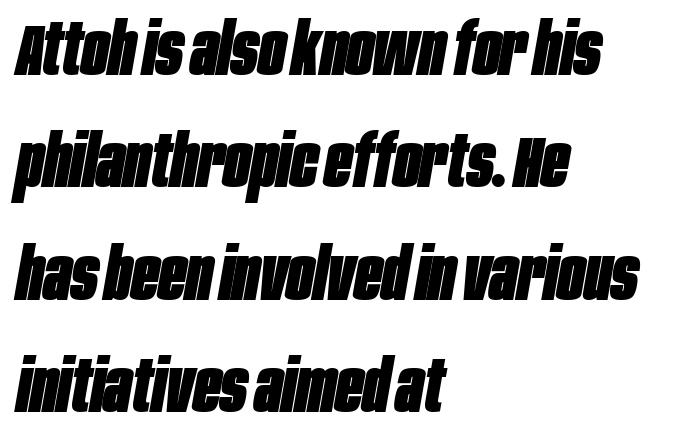
Q: Is the text bold? A: Yes.
Q: Is the text italic (slanted)? A: Yes, it leans right by about 10 degrees.
Q: Is the text underlined? A: No.
Q: How is the paragraph aligned? A: Left-aligned.
Q: Is the spacing between letters normal or unusually wide? A: Normal.
Q: Is the spacing between lines tight, normal or loose? A: Normal.
Q: Width (condensed, normal, or wide)? A: Condensed.
Q: Stroke contrast? A: Low.
Q: x-height? A: Large.
Q: Monospaced? A: No.
